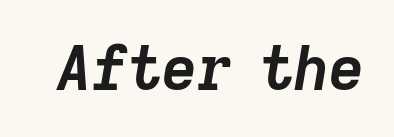
Q: Is the text bold? A: Yes.
Q: Is the text italic (slanted)? A: Yes, it leans right by about 9 degrees.
Q: Is the text underlined? A: No.
Q: Is the spacing between letters normal or unusually wide? A: Normal.
Q: Width (condensed, normal, or wide)? A: Normal.
Q: Stroke contrast? A: Low.
Q: x-height? A: Medium.
Q: Monospaced? A: No.
